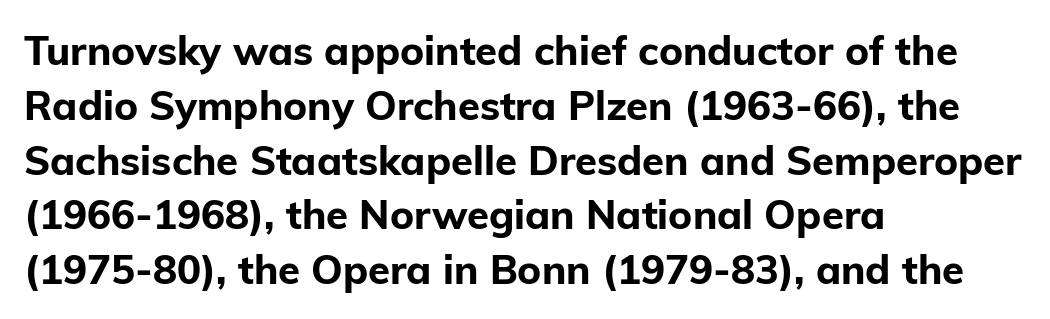
The image shows 40 px bold sans-serif type, upright; set left-aligned, normal line spacing (1.37x), normal letter spacing, not underlined; low stroke contrast and a medium x-height.
